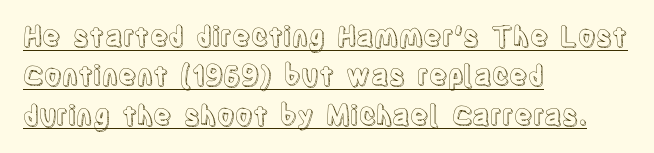
{"italic": "no", "underline": "yes", "align": "left", "line_spacing": "normal", "line_spacing_ratio": 1.46, "letter_spacing": "normal", "letter_spacing_em": 0.0, "glyph_px": 27}
